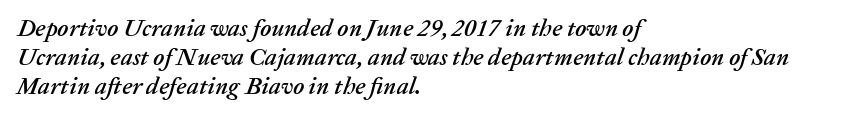
Casual observation: everything's shoved over to the left. Unmarked baselines from the first word to the last. Style check: oblique. Tracking value appears to be zero — textbook default spacing.
